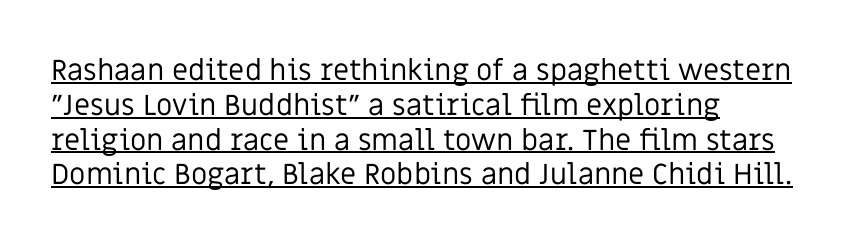
The image shows 29 px regular-weight sans-serif type, upright; set left-aligned, line spacing 1.2x, normal letter spacing, underlined; low stroke contrast and a large x-height.
